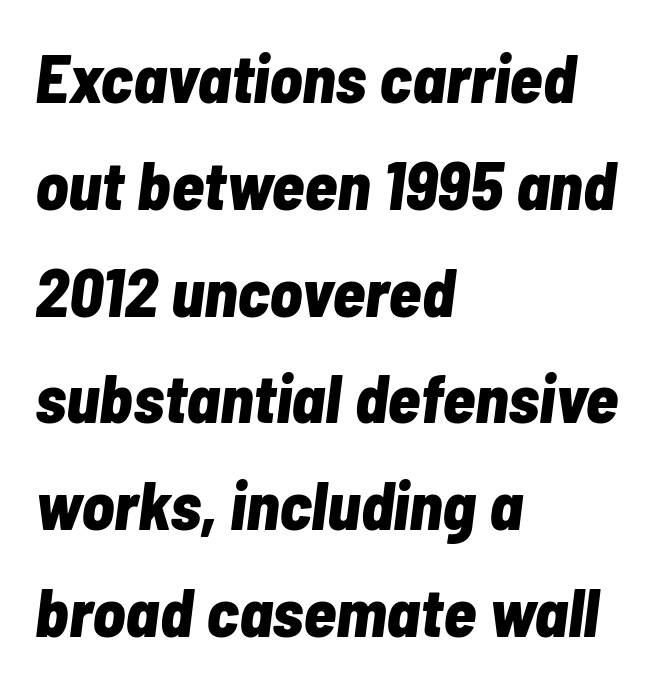
Q: Is the text bold? A: Yes.
Q: Is the text italic (slanted)? A: Yes, it leans right by about 7 degrees.
Q: Is the text underlined? A: No.
Q: How is the paragraph aligned? A: Left-aligned.
Q: Is the spacing between letters normal or unusually wide? A: Normal.
Q: Is the spacing between lines tight, normal or loose? A: Normal.
Q: Width (condensed, normal, or wide)? A: Condensed.
Q: Stroke contrast? A: Low.
Q: x-height? A: Medium.
Q: Monospaced? A: No.
